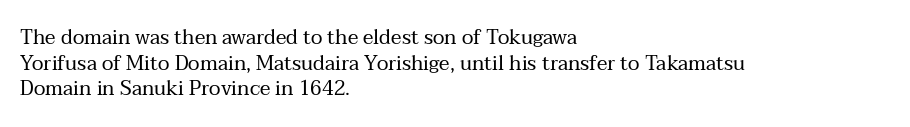
{"italic": "no", "bold": "no", "underline": "no", "align": "left", "line_spacing": "normal", "line_spacing_ratio": 1.28, "letter_spacing": "normal", "letter_spacing_em": 0.0, "glyph_px": 20}
